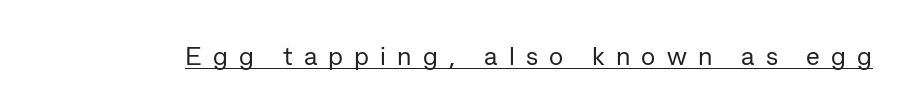
Q: Is the text bold? A: No.
Q: Is the text italic (slanted)? A: No, it is upright.
Q: Is the text underlined? A: Yes.
Q: Is the spacing between letters normal or unusually wide? A: Unusually wide.
